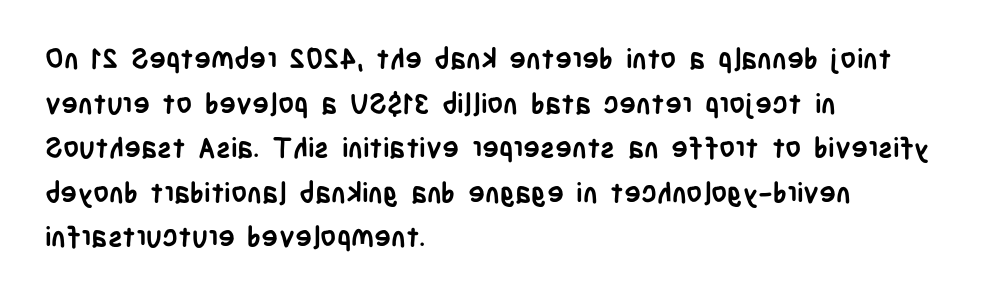
These lines are composed in type without serifs. Does the leading feel generous? No, just average. Line beginnings align vertically; line endings do not. Typesetter's note: full bold, strokes at maximum text heaviness. Every character sits straight up, as roman type does. The space directly below the letters is spotless.
